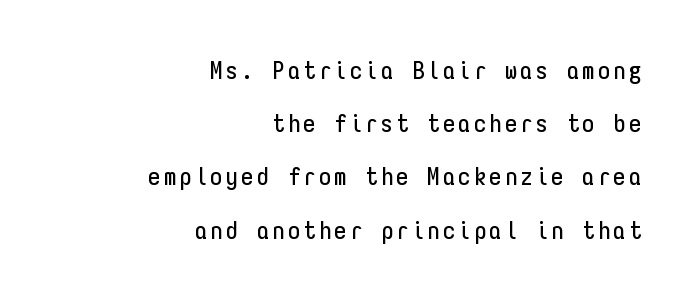
{"italic": "no", "underline": "no", "align": "right", "line_spacing": "loose", "line_spacing_ratio": 2.13, "glyph_px": 25}
